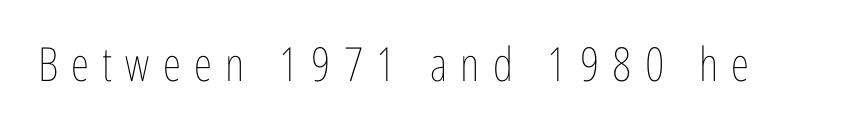
The image shows 47 px thin, condensed type, upright; set unusually wide letter spacing (+0.28 em), not underlined; low stroke contrast and a medium x-height.
